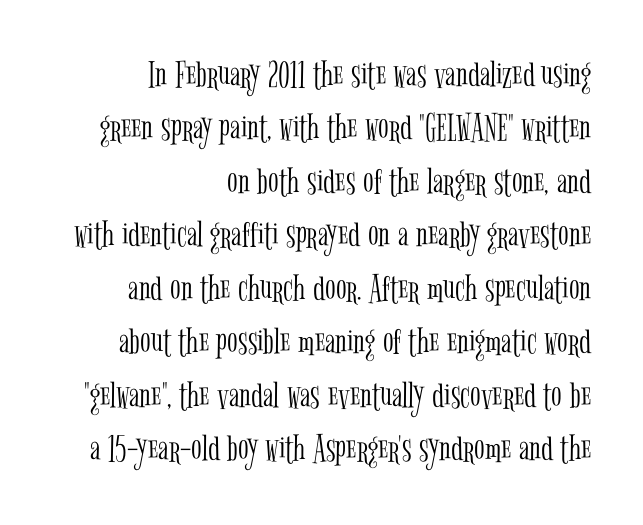
Leftover space on each line is placed entirely before the opening word. Leading matches the norm, producing a regular column. Posture: straight, roman, zero tilt. Stroke terminals: seriffed. Note the varied advance widths — an 'i' is clearly narrower than an 'm'. The specimen omits any rule beneath the text block's lines.
